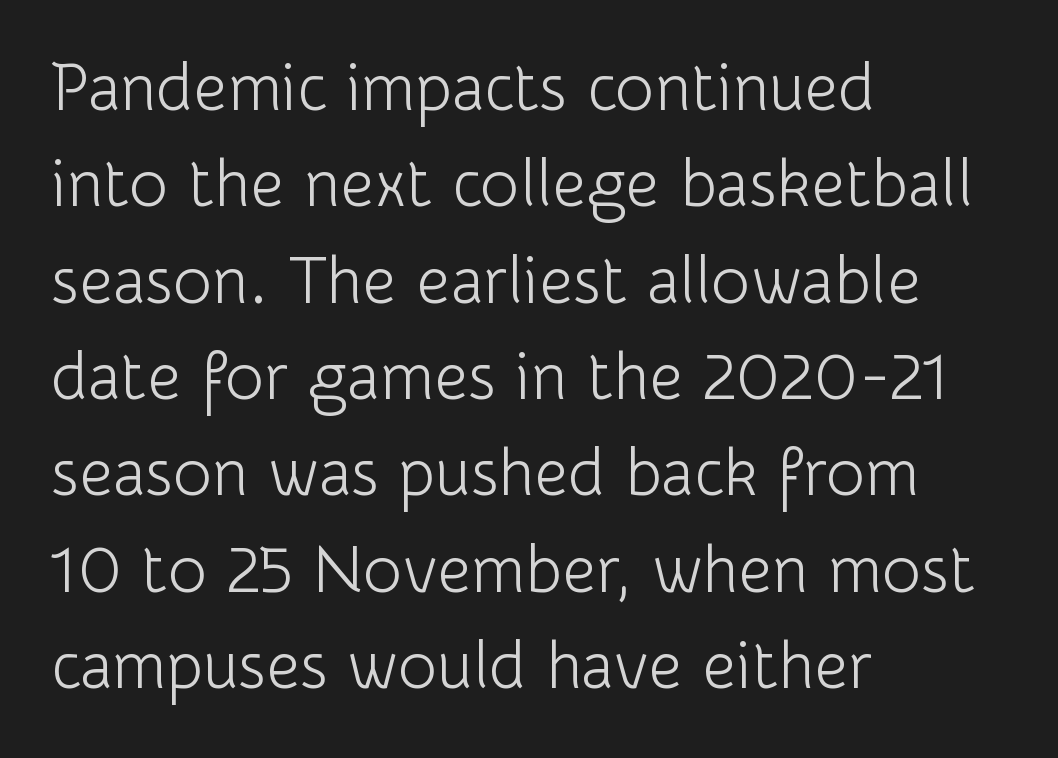
{"serif": "no", "italic": "no", "bold": "no", "weight": "light", "width": "normal", "stroke_contrast": "low", "x_height": "medium", "monospaced": "no", "underline": "no", "align": "left", "line_spacing": "normal", "line_spacing_ratio": 1.46, "letter_spacing": "normal", "letter_spacing_em": 0.0, "glyph_px": 66}
